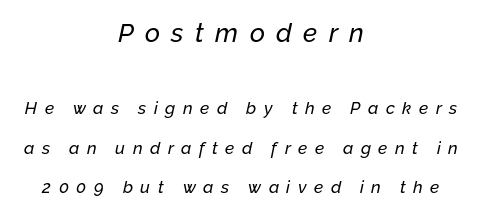
The image shows 26 px text type, italic (leaning right); set centered, loose line spacing (2.32x), unusually wide letter spacing (+0.44 em), not underlined; the first (top) block is 1.53x larger.
